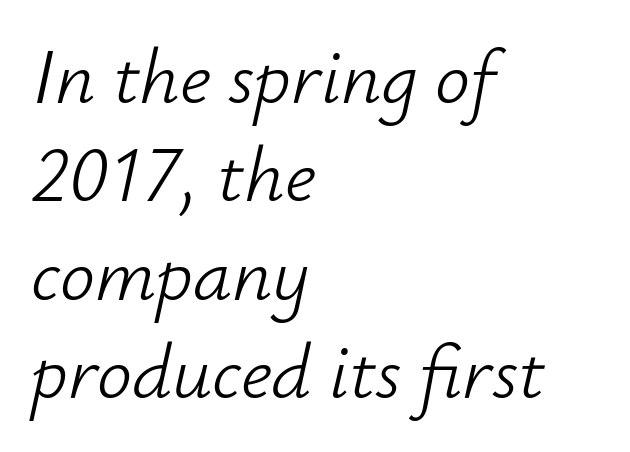
The image shows 78 px light type, italic (leaning right); set left-aligned, normal line spacing (1.26x), normal letter spacing, not underlined; low stroke contrast and a small x-height.
